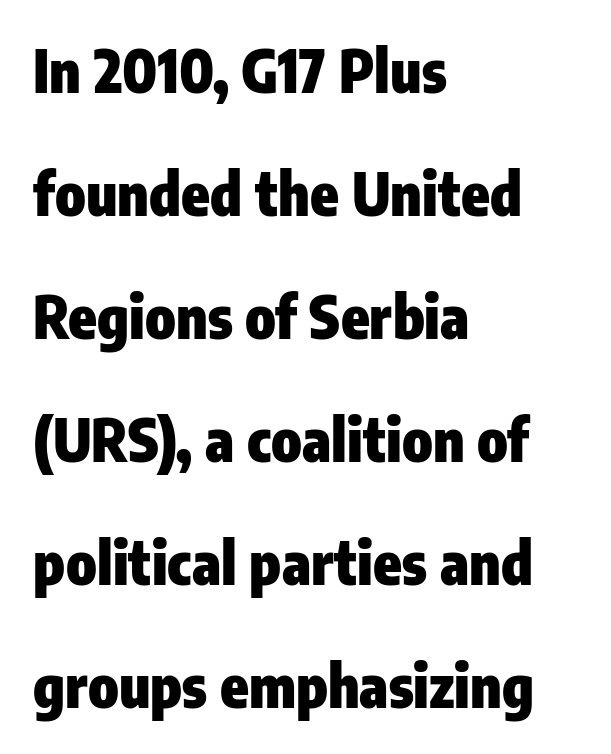
Q: Is the text bold? A: Yes.
Q: Is the text italic (slanted)? A: No, it is upright.
Q: Is the typeface a serif or a sans-serif typeface? A: Sans-serif.
Q: Is the text underlined? A: No.
Q: How is the paragraph aligned? A: Left-aligned.
Q: Is the spacing between letters normal or unusually wide? A: Normal.
Q: Is the spacing between lines tight, normal or loose? A: Loose.
Q: Width (condensed, normal, or wide)? A: Condensed.
Q: Stroke contrast? A: Low.
Q: x-height? A: Medium.
Q: Monospaced? A: No.
